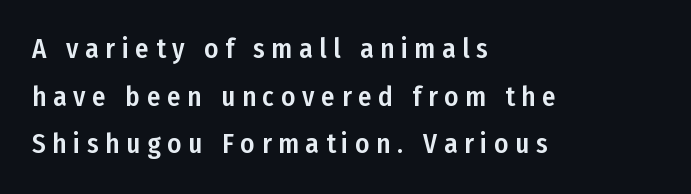
Q: Is the text italic (slanted)? A: No, it is upright.
Q: Is the text underlined? A: No.
Q: How is the paragraph aligned? A: Left-aligned.
Q: Is the spacing between letters normal or unusually wide? A: Unusually wide.
